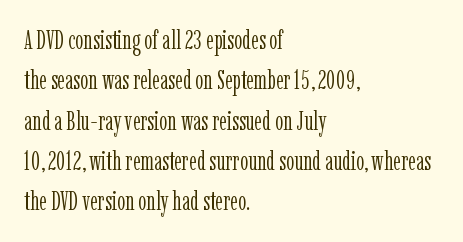
Q: Is the text bold? A: No.
Q: Is the text italic (slanted)? A: No, it is upright.
Q: Is the text underlined? A: No.
Q: How is the paragraph aligned? A: Left-aligned.
Q: Is the spacing between letters normal or unusually wide? A: Normal.
Q: Is the spacing between lines tight, normal or loose? A: Normal.
